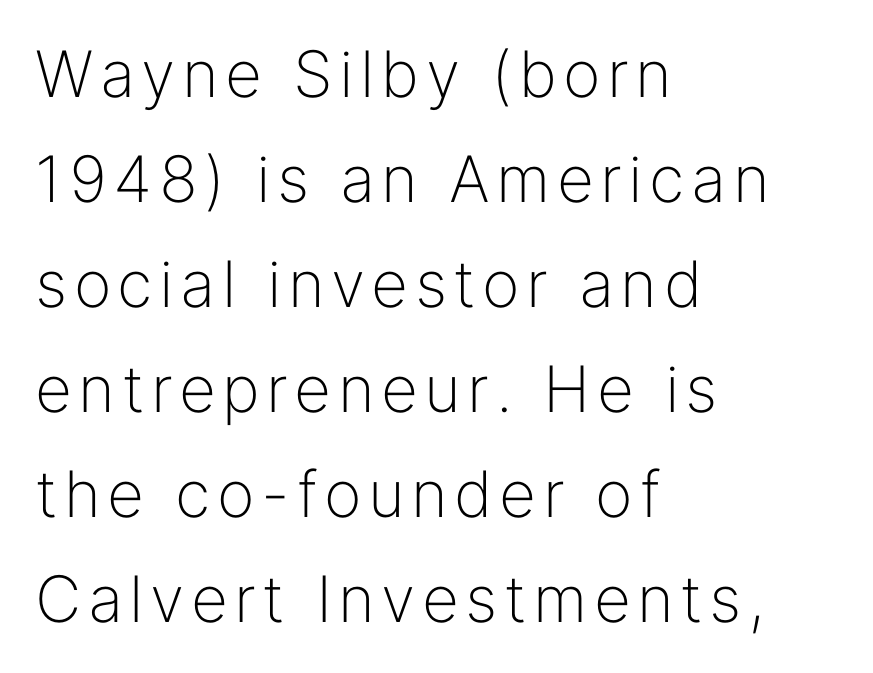
{"serif": "no", "italic": "no", "bold": "no", "weight": "light", "width": "normal", "stroke_contrast": "low", "x_height": "medium", "monospaced": "no", "underline": "no", "align": "left", "line_spacing": "normal", "line_spacing_ratio": 1.64, "glyph_px": 64}
